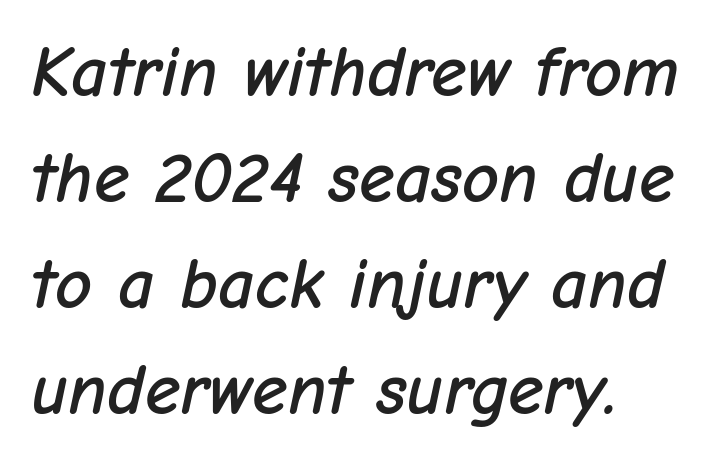
{"italic": "yes", "lean": "right", "slant_degrees": 12, "width": "normal", "stroke_contrast": "low", "x_height": "medium", "monospaced": "no", "underline": "no", "align": "left", "line_spacing": "normal", "line_spacing_ratio": 1.47, "letter_spacing": "normal", "letter_spacing_em": 0.0, "glyph_px": 72}
